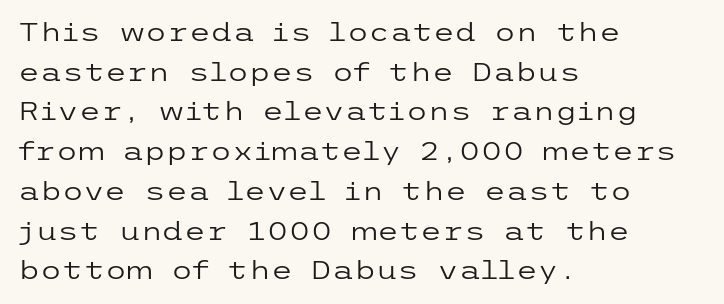
The image shows 25 px text type, upright; set left-aligned, normal line spacing (1.59x), normal letter spacing, not underlined.
